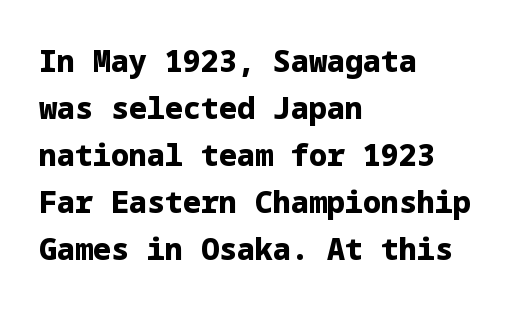
{"serif": "no", "italic": "no", "bold": "yes", "weight": "heavy", "width": "normal", "stroke_contrast": "low", "x_height": "medium", "underline": "no", "align": "left", "line_spacing": "normal", "line_spacing_ratio": 1.57, "letter_spacing": "normal", "letter_spacing_em": 0.0, "glyph_px": 30}
